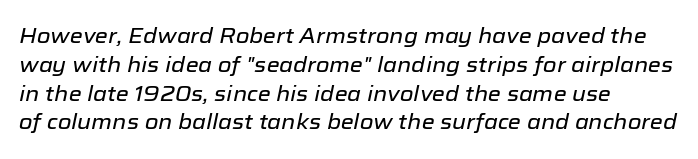
{"italic": "yes", "lean": "right", "slant_degrees": 12, "underline": "no", "align": "left", "line_spacing": "normal", "line_spacing_ratio": 1.37, "letter_spacing": "normal", "letter_spacing_em": 0.0, "glyph_px": 21}
